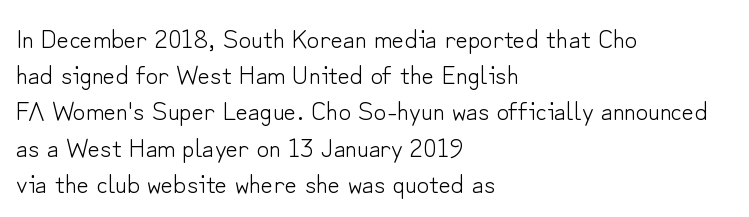
The strokes carry an ordinary text weight at most. Teacher's note: observe the even left margin — that is flush-left alignment. The lines sit at an ordinary, default distance from one another. Does extra space separate the letters? No, they use regular spacing. Posture: vertical. The specimen omits any rule beneath the text block's lines.
